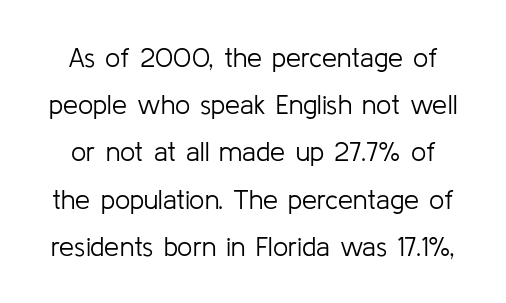
{"italic": "no", "bold": "no", "underline": "no", "line_spacing_ratio": 1.75, "letter_spacing": "normal", "letter_spacing_em": 0.0, "glyph_px": 27}
